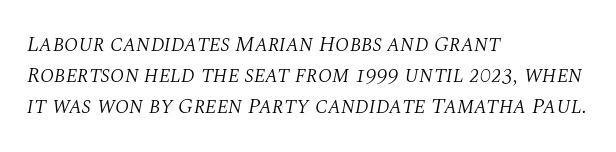
Every row of glyphs begins at an identical x-position on the left. Vertical spacing — default. Rule under the text: the space is simply empty. Tracking value appears to be zero — textbook default spacing.
